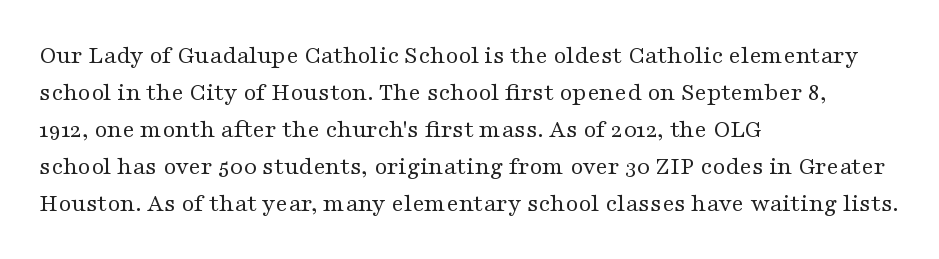
Q: Is the text bold? A: No.
Q: Is the text italic (slanted)? A: No, it is upright.
Q: Is the text underlined? A: No.
Q: How is the paragraph aligned? A: Left-aligned.
Q: Is the spacing between letters normal or unusually wide? A: Normal.
Q: Is the spacing between lines tight, normal or loose? A: Normal.
